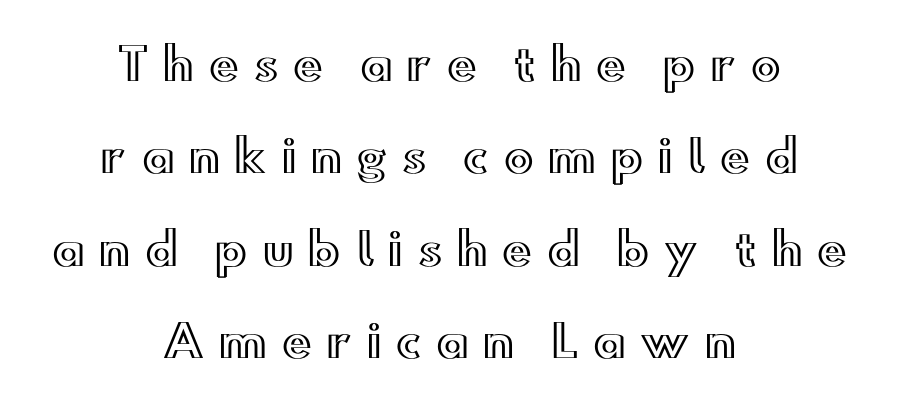
{"italic": "no", "width": "wide", "x_height": "small", "monospaced": "no", "underline": "no", "align": "center", "line_spacing": "loose", "line_spacing_ratio": 2.1, "letter_spacing": "wide", "letter_spacing_em": 0.34, "glyph_px": 44}
